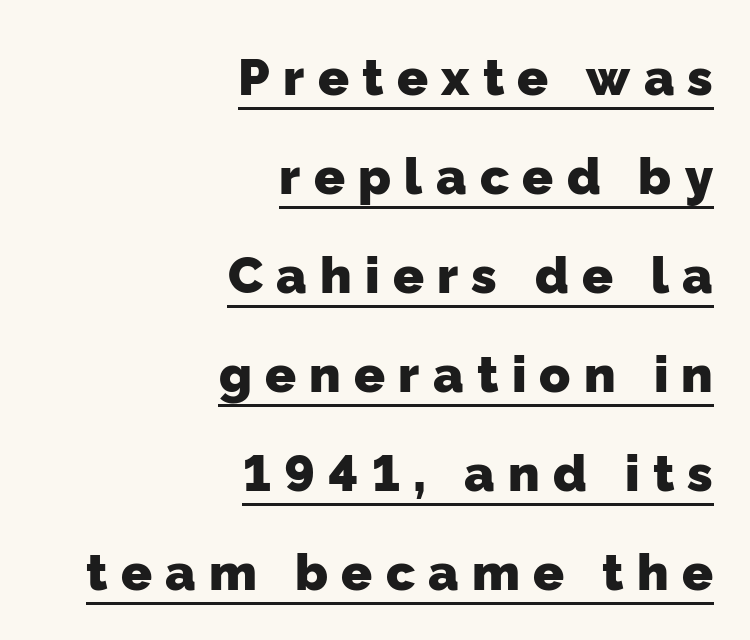
The image shows 51 px heavy sans-serif type; set right-aligned, loose line spacing (1.94x), unusually wide letter spacing (+0.26 em), underlined; low stroke contrast and a medium x-height.
